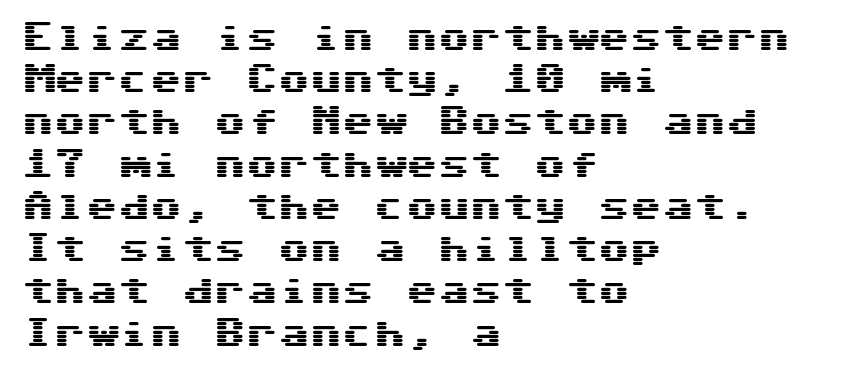
{"serif": "no", "italic": "no", "width": "wide", "stroke_contrast": "medium", "x_height": "medium", "monospaced": "yes", "underline": "no", "align": "left", "line_spacing": "normal", "line_spacing_ratio": 1.32, "letter_spacing": "normal", "letter_spacing_em": 0.0, "glyph_px": 32}
